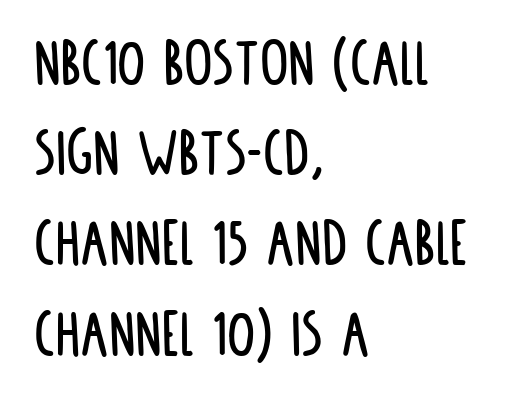
{"serif": "no", "italic": "no", "width": "condensed", "stroke_contrast": "low", "x_height": "large", "monospaced": "no", "underline": "no", "align": "left", "line_spacing": "normal", "line_spacing_ratio": 1.27, "letter_spacing": "normal", "letter_spacing_em": 0.0, "glyph_px": 71}
